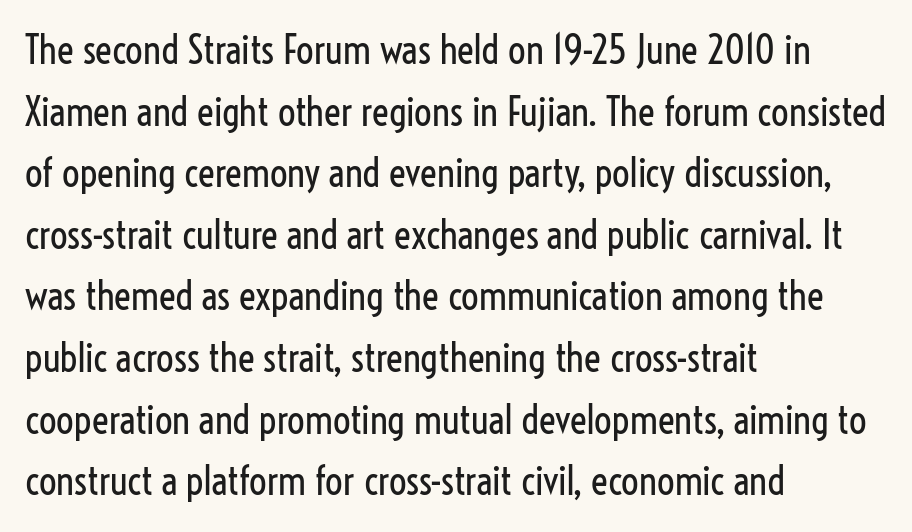
The image shows 39 px regular-weight, condensed sans-serif type, upright; set left-aligned, normal line spacing (1.58x), normal letter spacing, not underlined; low stroke contrast and a medium x-height.
